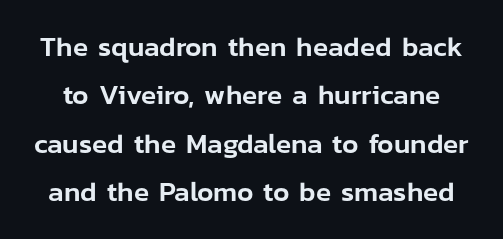
The image shows 28 px sans-serif type, upright; set line spacing 1.73x, normal letter spacing, not underlined; low stroke contrast and a medium x-height.
